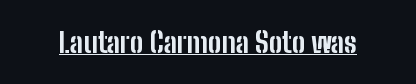
The rendering shows plain stroke endings on the letterforms — a sans-serif design. How heavy is the stroke? Heavy — this is a bold. These lines were composed using upright roman letters. Is this a fixed-width face? No — the glyphs have proportional, varying widths. How are the letters spaced? Ordinarily, with no added tracking.
